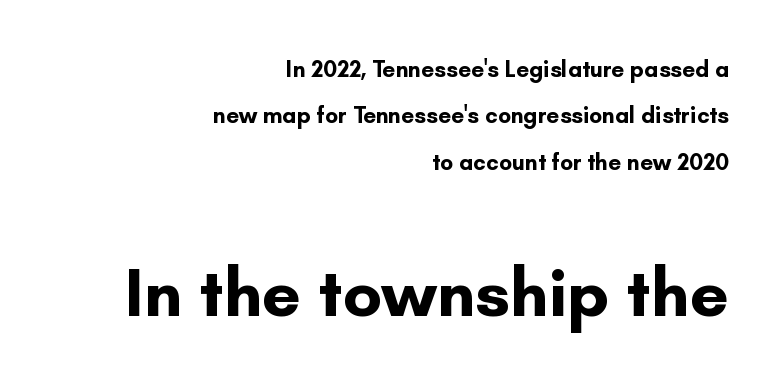
Q: Is the text bold? A: Yes.
Q: Is the text italic (slanted)? A: No, it is upright.
Q: Is the typeface a serif or a sans-serif typeface? A: Sans-serif.
Q: Is the text underlined? A: No.
Q: How is the paragraph aligned? A: Right-aligned.
Q: Is the spacing between letters normal or unusually wide? A: Normal.
Q: Is the spacing between lines tight, normal or loose? A: Loose.
Q: Which block of text is set in a larger size, the first (top) or the second (bottom)? A: The second (bottom) one.
Q: Width (condensed, normal, or wide)? A: Normal.
Q: Stroke contrast? A: Low.
Q: x-height? A: Small.
Q: Monospaced? A: No.
